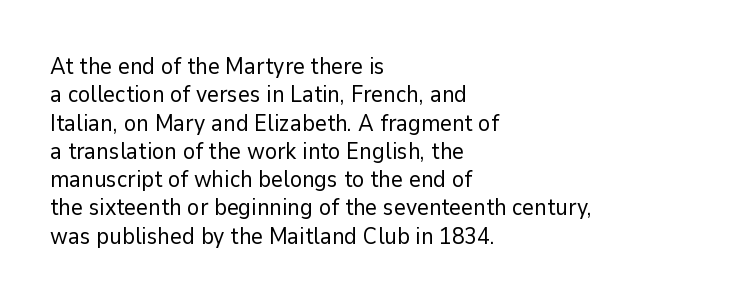
Nobody touched the tracking dial on this one. Visually the block forms a straight wall on the left and a jagged coastline on the right. Posture: upright roman. Beneath every word, the page is bare.
